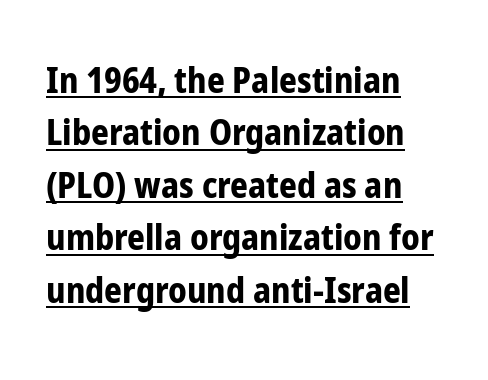
Varying glyph widths throughout — classic text-font behaviour. Notice how a bar underscores the lettering throughout. You could call the tracking neutral — neither tight nor loose. A typesetter would mark this as roman, not italic. Weight: bold. Look at the bottom of the vertical strokes: they stop flat, with no serifs.
